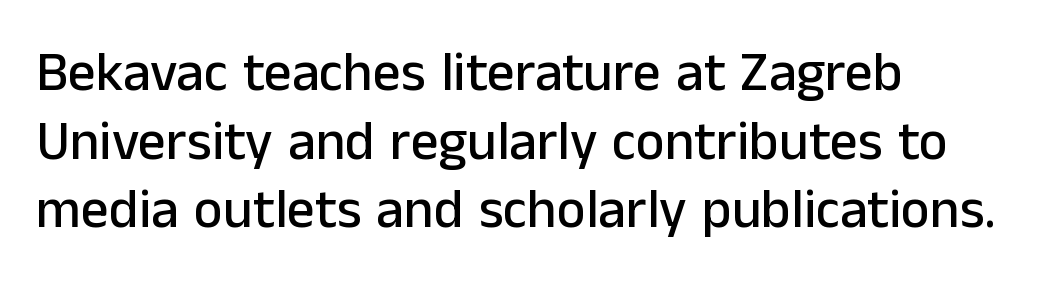
Each letter's strokes conclude bluntly, with no projecting serifs. Here the designer chose a conventional face with non-uniform glyph widths. Is there much room between lines? A standard amount, neither cramped nor airy. Notice how the passage keeps a crisp vertical edge on the left only.
